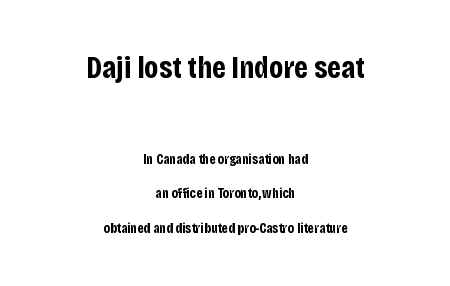
{"serif": "no", "italic": "no", "bold": "yes", "weight": "bold", "width": "condensed", "stroke_contrast": "low", "x_height": "large", "monospaced": "no", "underline": "no", "align": "center", "line_spacing": "loose", "line_spacing_ratio": 2.46, "letter_spacing": "normal", "letter_spacing_em": 0.0, "larger_block": "first", "size_ratio": 2.21, "glyph_px": 31}
